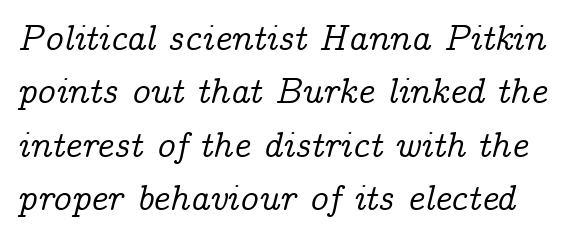
Q: Is the text italic (slanted)? A: Yes, it leans right by about 14 degrees.
Q: Is the typeface a serif or a sans-serif typeface? A: Serif.
Q: Is the text underlined? A: No.
Q: Is the spacing between letters normal or unusually wide? A: Normal.
Q: Is the spacing between lines tight, normal or loose? A: Normal.
Q: Width (condensed, normal, or wide)? A: Normal.
Q: Stroke contrast? A: Low.
Q: x-height? A: Medium.
Q: Monospaced? A: No.
